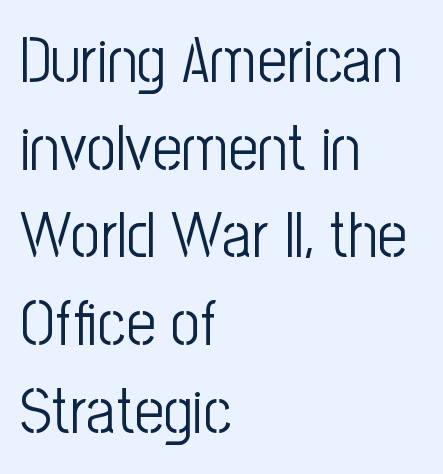
The image shows 65 px light, condensed sans-serif type, upright; set left-aligned, normal line spacing (1.35x), normal letter spacing, not underlined; low stroke contrast and a medium x-height.
